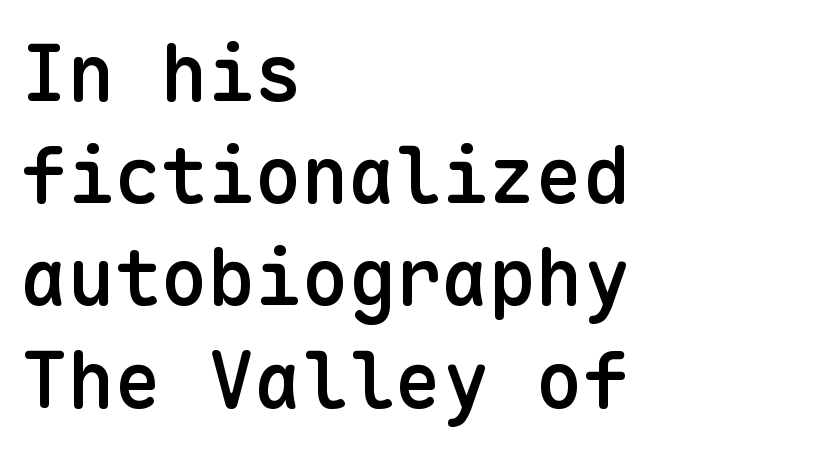
The image shows 78 px semibold sans-serif type, upright, monospaced; set left-aligned, normal line spacing (1.31x), normal letter spacing, not underlined; low stroke contrast and a medium x-height.
